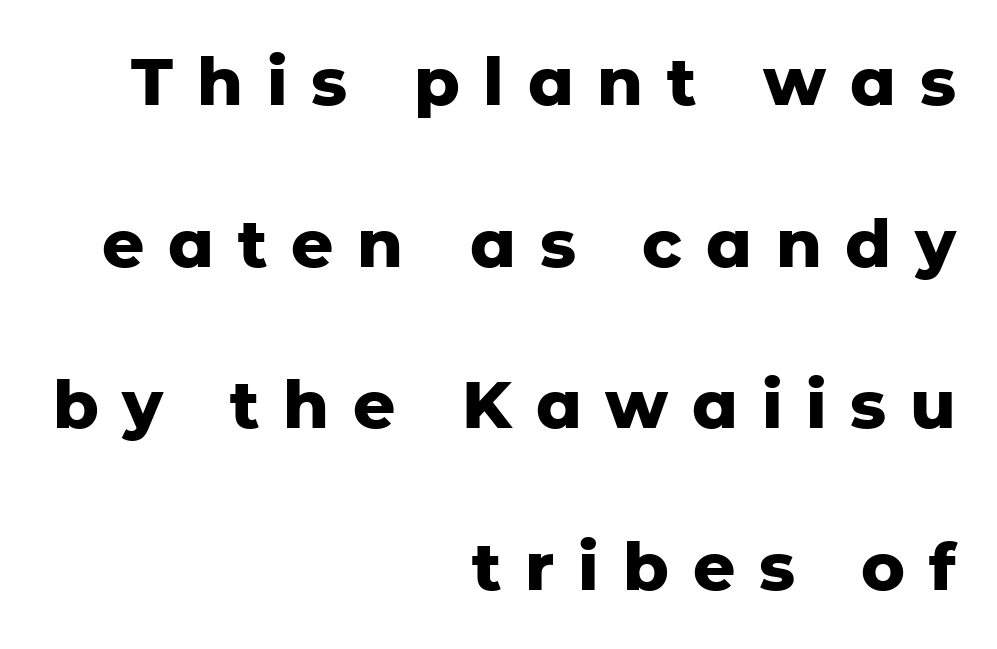
How would I describe the line gaps? Wide and relaxed. These lines were composed using upright roman letters. You could only call the tracking loose — the letters float apart. The passage shown is emphatically bold. Each row of text sits above clean, open space.
